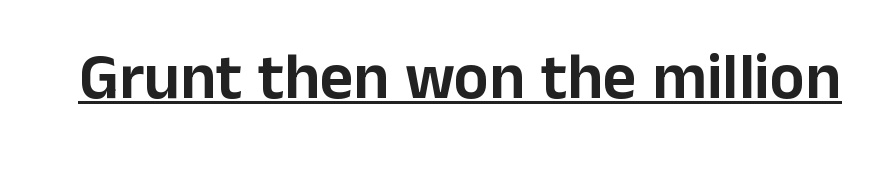
The image shows 65 px sans-serif type, upright; set normal letter spacing, underlined; low stroke contrast and a medium x-height.
